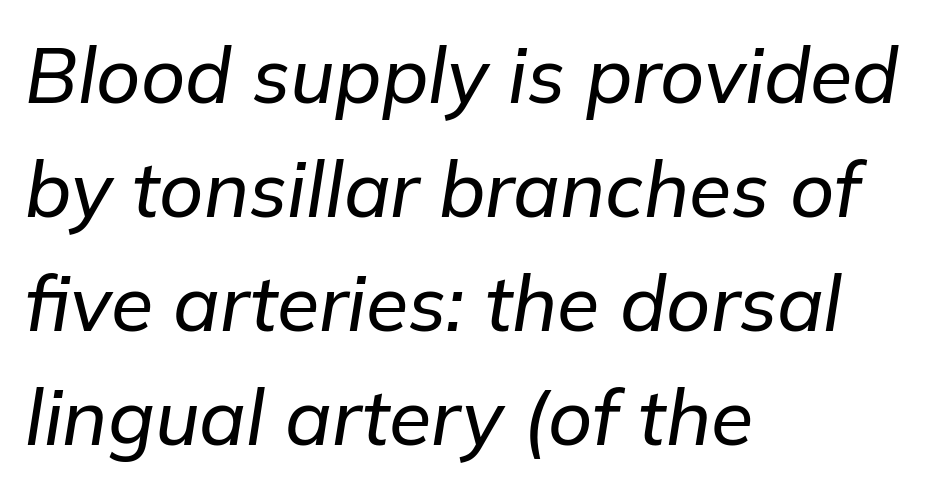
{"italic": "yes", "lean": "right", "slant_degrees": 9, "width": "normal", "stroke_contrast": "low", "x_height": "medium", "monospaced": "no", "underline": "no", "align": "left", "line_spacing": "normal", "line_spacing_ratio": 1.48, "letter_spacing": "normal", "letter_spacing_em": 0.0, "glyph_px": 77}
